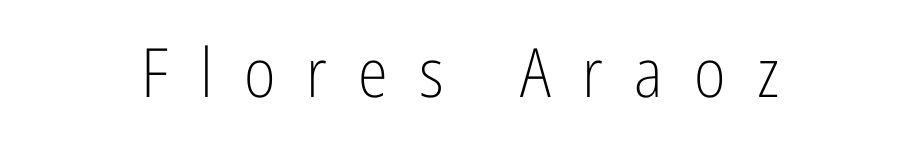
The font family rendered here belongs to the sans-serif group. In terms of posture, this sample is upright. The strokes are not fattened; the text isn't bold. Descenders hang freely into open space. Compared with typical body copy, the letter spacing here is much looser.
